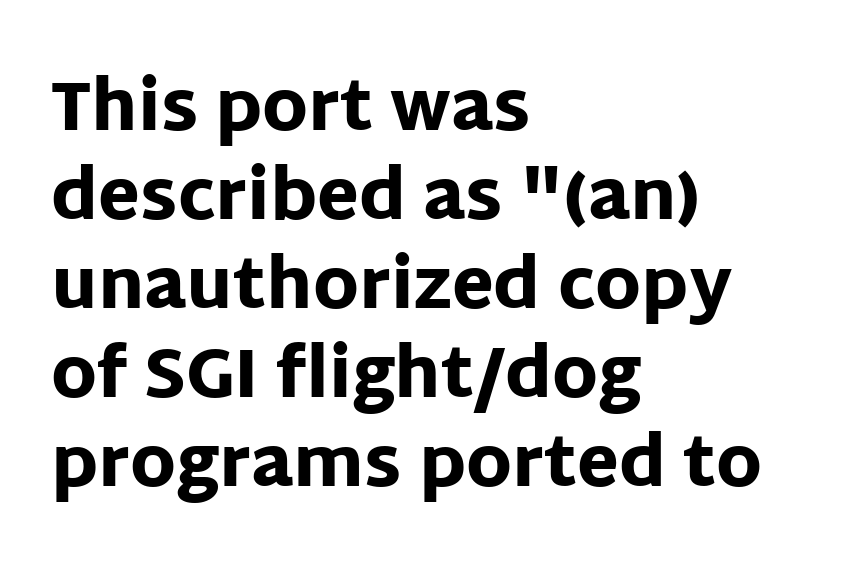
Q: Is the text bold? A: Yes.
Q: Is the text italic (slanted)? A: No, it is upright.
Q: Is the typeface a serif or a sans-serif typeface? A: Sans-serif.
Q: Is the text underlined? A: No.
Q: How is the paragraph aligned? A: Left-aligned.
Q: Is the spacing between letters normal or unusually wide? A: Normal.
Q: Is the spacing between lines tight, normal or loose? A: Normal.
Q: Width (condensed, normal, or wide)? A: Normal.
Q: Stroke contrast? A: Low.
Q: x-height? A: Large.
Q: Monospaced? A: No.
